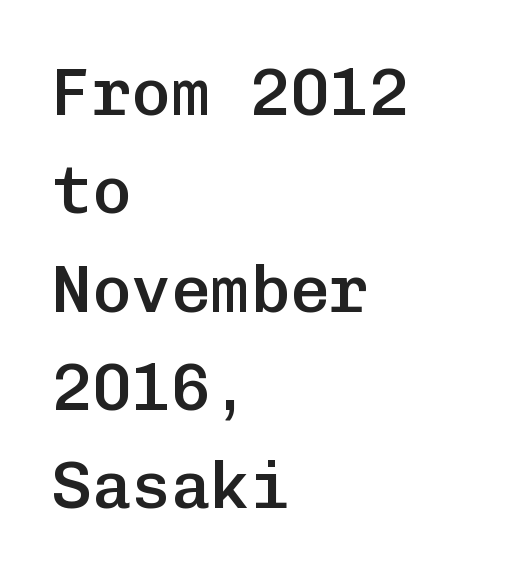
Q: Is the text bold? A: Semi-bold.
Q: Is the text italic (slanted)? A: No, it is upright.
Q: Is the typeface a serif or a sans-serif typeface? A: Sans-serif.
Q: Is the text underlined? A: No.
Q: How is the paragraph aligned? A: Left-aligned.
Q: Is the spacing between letters normal or unusually wide? A: Normal.
Q: Is the spacing between lines tight, normal or loose? A: Normal.
Q: Width (condensed, normal, or wide)? A: Normal.
Q: Stroke contrast? A: Low.
Q: x-height? A: Medium.
Q: Monospaced? A: Yes.
